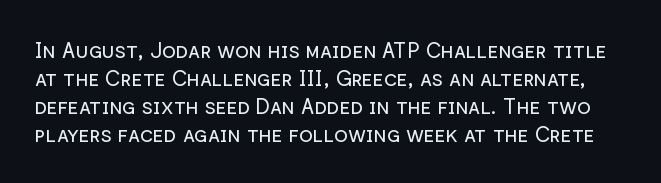
{"italic": "no", "bold": "no", "underline": "no", "line_spacing": "normal", "line_spacing_ratio": 1.33, "letter_spacing": "normal", "letter_spacing_em": 0.0, "glyph_px": 21}
